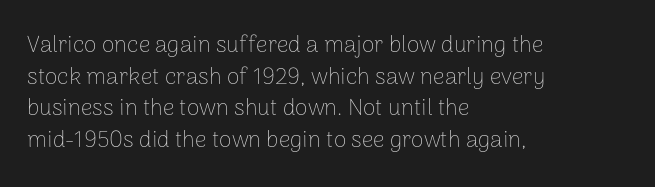
Q: Is the text bold? A: No.
Q: Is the text italic (slanted)? A: No, it is upright.
Q: Is the text underlined? A: No.
Q: How is the paragraph aligned? A: Left-aligned.
Q: Is the spacing between letters normal or unusually wide? A: Normal.
Q: Is the spacing between lines tight, normal or loose? A: Normal.
